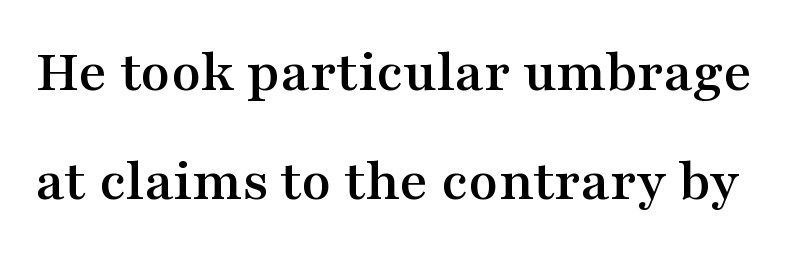
The image shows 61 px wide serif type, upright; set line spacing 1.78x, normal letter spacing, not underlined; medium stroke contrast and a medium x-height.
